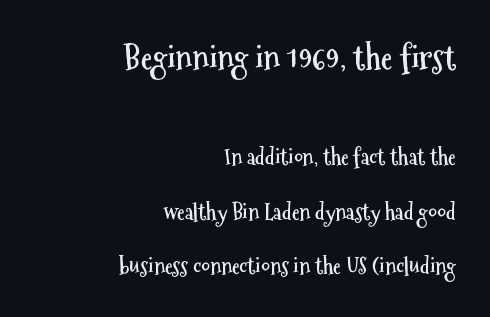
Q: Is the text bold? A: Yes.
Q: Is the text italic (slanted)? A: No, it is upright.
Q: Is the typeface a serif or a sans-serif typeface? A: Sans-serif.
Q: Is the text underlined? A: No.
Q: How is the paragraph aligned? A: Right-aligned.
Q: Is the spacing between letters normal or unusually wide? A: Normal.
Q: Is the spacing between lines tight, normal or loose? A: Loose.
Q: Which block of text is set in a larger size, the first (top) or the second (bottom)? A: The first (top) one.
Q: Width (condensed, normal, or wide)? A: Condensed.
Q: Stroke contrast? A: Medium.
Q: x-height? A: Medium.
Q: Monospaced? A: No.
